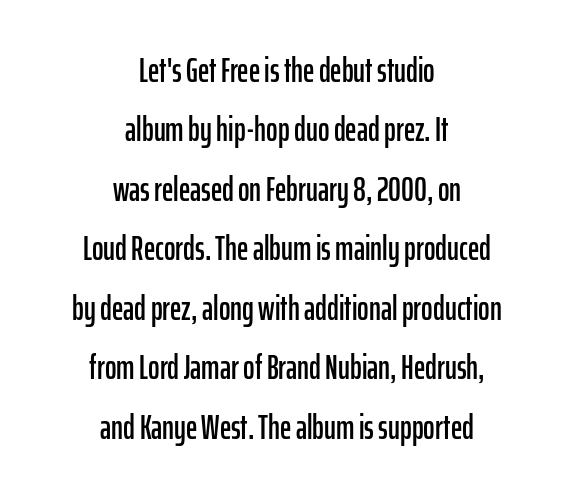
Anything drawn beneath the words? Only blank space. One glance says typical: line gaps are just what's usual. This is sans-serif lettering, the kind often seen on screens and signage. Is there any slant? The stems are plumb.
